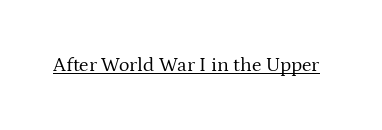
Between one letter and the next there's only the usual sliver of space. A roman cut, with each character standing at attention. The rendered words wear a rule along their underside. Heaviness? Minimal to ordinary, like unemphasized prose.
